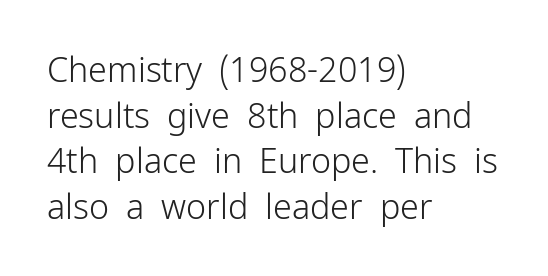
Q: Is the text bold? A: No.
Q: Is the text italic (slanted)? A: No, it is upright.
Q: Is the typeface a serif or a sans-serif typeface? A: Sans-serif.
Q: Is the text underlined? A: No.
Q: How is the paragraph aligned? A: Left-aligned.
Q: Is the spacing between letters normal or unusually wide? A: Normal.
Q: Is the spacing between lines tight, normal or loose? A: Normal.
Q: Width (condensed, normal, or wide)? A: Normal.
Q: Stroke contrast? A: Low.
Q: x-height? A: Medium.
Q: Monospaced? A: No.
